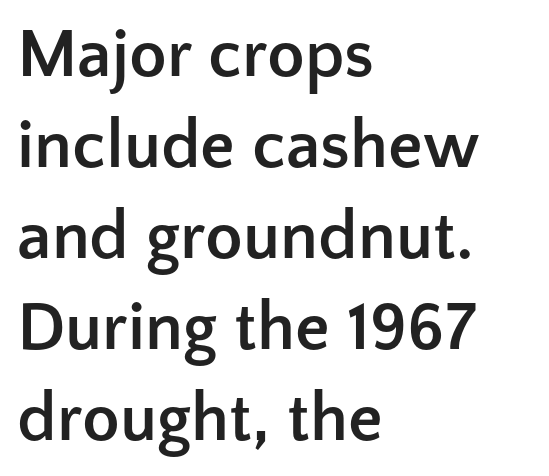
The image shows 69 px semibold sans-serif type, upright; set left-aligned, normal line spacing (1.32x), normal letter spacing, not underlined; low stroke contrast and a medium x-height.
